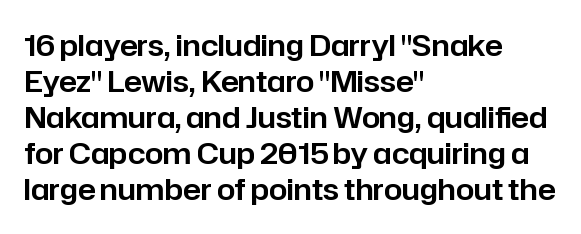
Lines of text with bare space underneath. A typesetter would call this zero additional tracking. Classification — sans serif. Compared with a centered layout, this one pins lines to the left instead. When letters stand straight like this, we call the style roman or upright.
